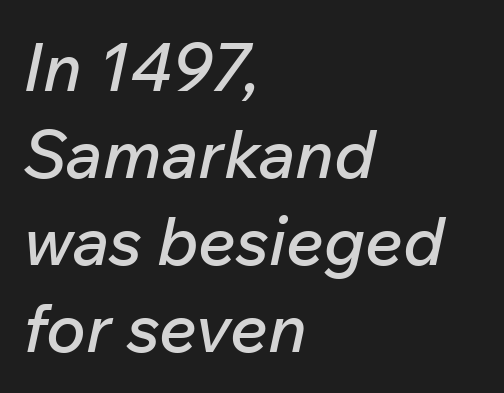
Regular leading. Caption: multi-line text, flush left, ragged right. These lines were composed using italics. Anything drawn beneath the words? Only blank space.
